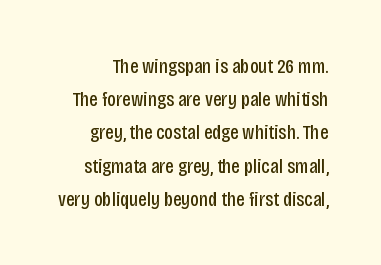
Q: Is the text bold? A: No.
Q: Is the text italic (slanted)? A: No, it is upright.
Q: Is the text underlined? A: No.
Q: Is the spacing between letters normal or unusually wide? A: Normal.
Q: Is the spacing between lines tight, normal or loose? A: Normal.
